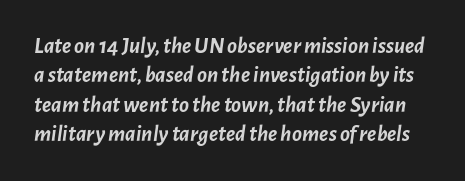
Regular leading. Characters are canted at an angle relative to the baseline's perpendicular. The area under the type is left untouched. Is the type bold? Yes — the strokes are clearly thick and heavy.
